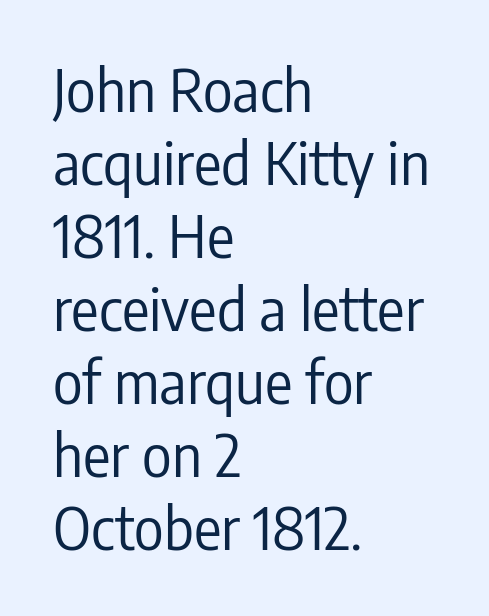
The image shows 57 px regular-weight, condensed sans-serif type, upright; set left-aligned, normal line spacing (1.28x), normal letter spacing, not underlined; low stroke contrast and a medium x-height.
